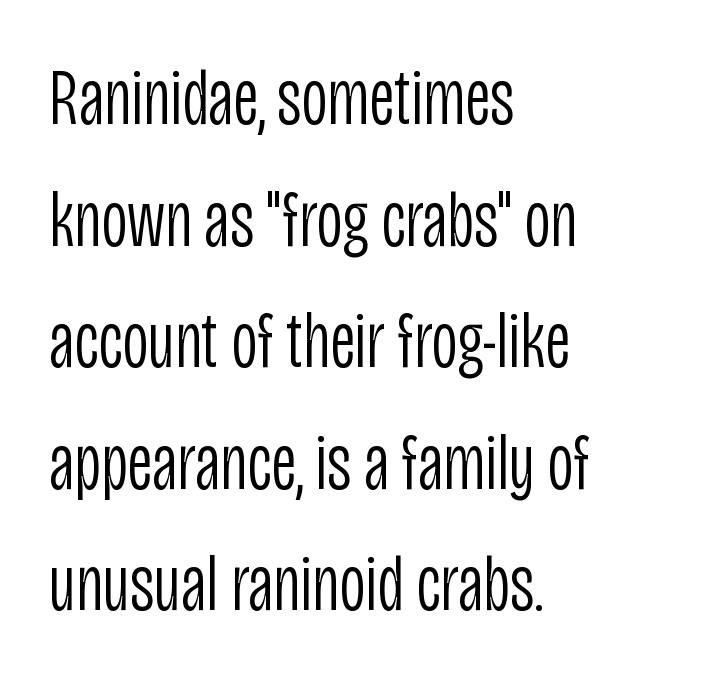
Lines of text with bare space underneath. The designer left line spacing at the default. Reading down the block, your eye returns to a fixed left position each line. Looks like regular typesetting: each glyph gets only the width it needs. Here the glyphs are tracked normally, forming tight word shapes. The cut favours lightness, reaching ordinary text weight at its darkest.
